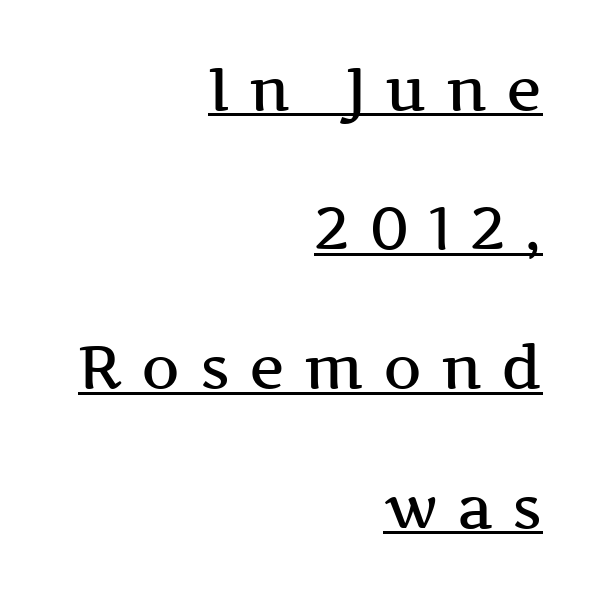
{"serif": "yes", "italic": "no", "bold": "semi", "weight": "semibold", "width": "wide", "stroke_contrast": "medium", "x_height": "medium", "monospaced": "no", "underline": "yes", "align": "right", "line_spacing": "loose", "line_spacing_ratio": 2.32, "letter_spacing": "wide", "letter_spacing_em": 0.32, "glyph_px": 60}
